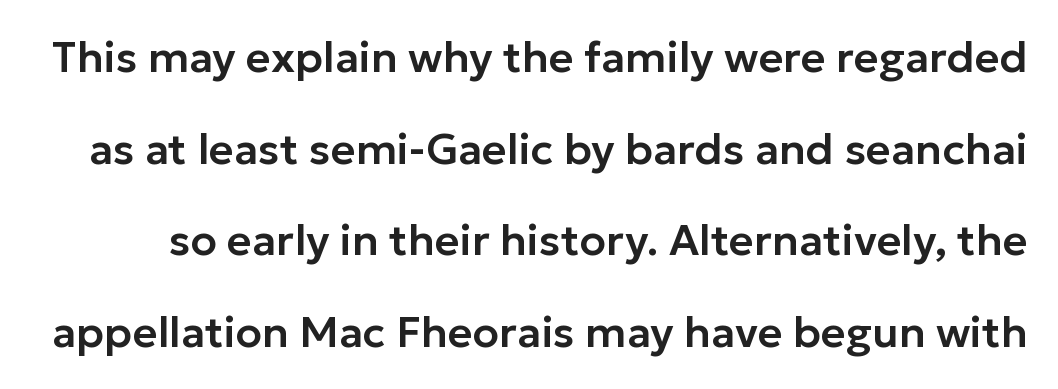
{"serif": "no", "italic": "no", "width": "normal", "stroke_contrast": "low", "x_height": "medium", "monospaced": "no", "underline": "no", "line_spacing": "loose", "line_spacing_ratio": 2.13, "letter_spacing": "normal", "letter_spacing_em": 0.0, "glyph_px": 43}
